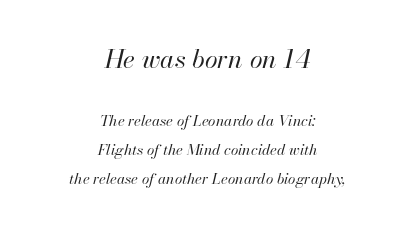
Looking at the ascenders, they clearly lean. Loosely led — the rows are spread out. The typesetting does not lean heavy: it is not bold. Teacher's note: observe the equal gaps on both sides — that is centered alignment. Size hierarchy here favors the leading block over the trailing one.
